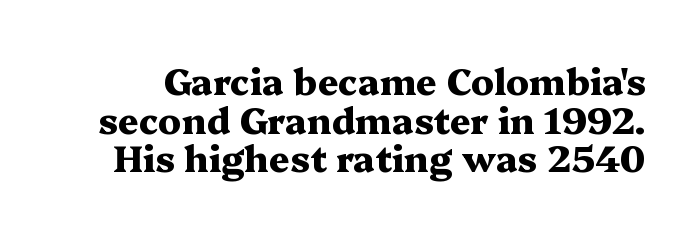
{"serif": "yes", "italic": "no", "bold": "yes", "weight": "heavy", "width": "wide", "stroke_contrast": "medium", "x_height": "medium", "monospaced": "no", "underline": "no", "line_spacing": "tight", "line_spacing_ratio": 1.07, "letter_spacing": "normal", "letter_spacing_em": 0.0, "glyph_px": 36}
